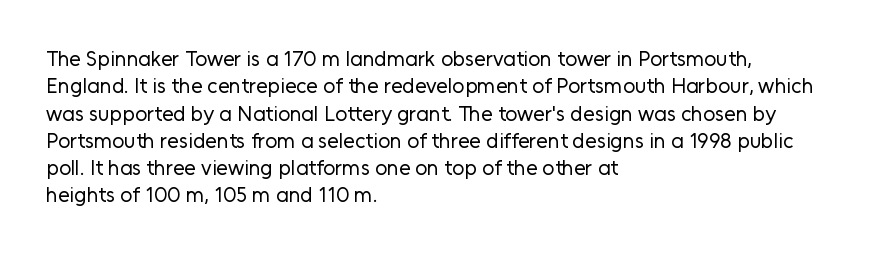
The image shows 21 px text type, upright; set left-aligned, normal line spacing (1.3x), normal letter spacing, not underlined.
